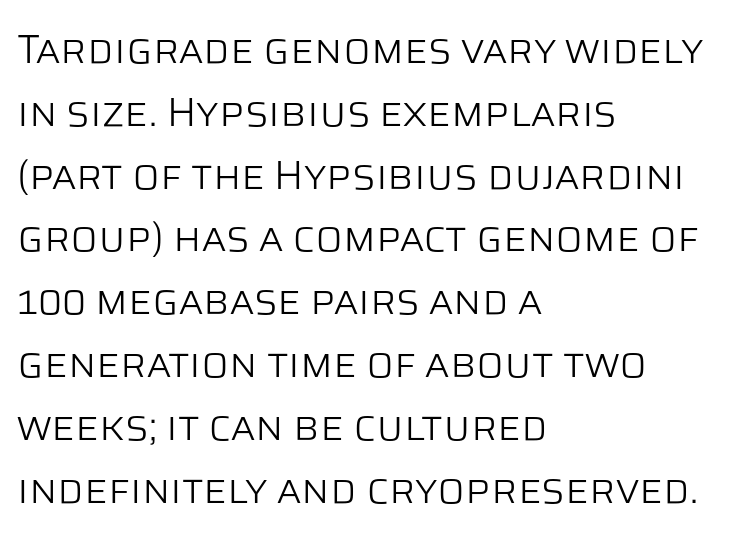
The image shows 40 px light sans-serif type, upright; set left-aligned, normal line spacing (1.57x), normal letter spacing, not underlined; low stroke contrast and a large x-height.
